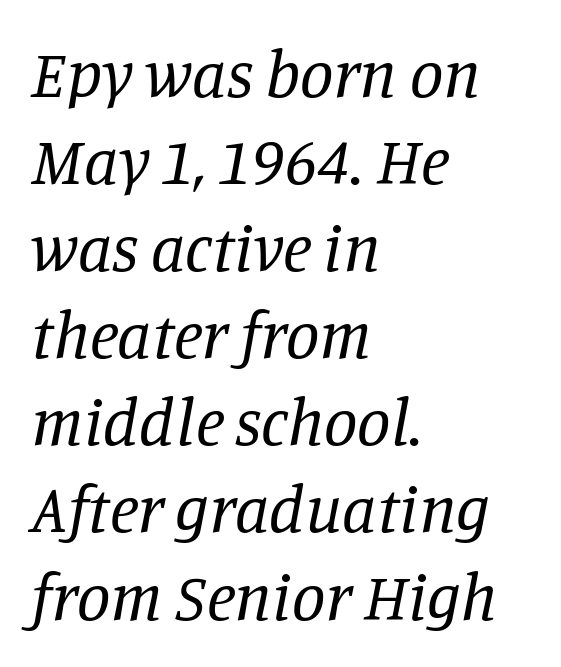
The image shows 67 px regular-weight serif type, italic (leaning right); set left-aligned, normal line spacing (1.3x), normal letter spacing, not underlined; low stroke contrast and a large x-height.
